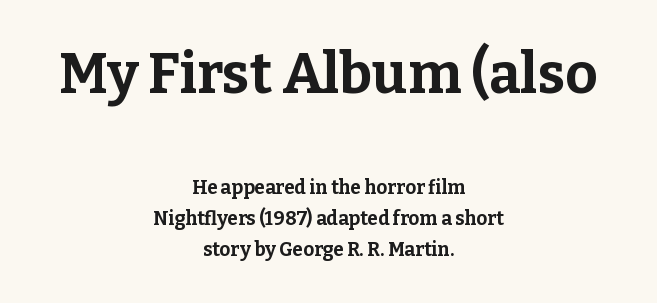
Leading matches the norm, producing a regular column. Short and long lines alike share a common midpoint. Note the varied advance widths — an 'i' is clearly narrower than an 'm'. There is no visible air inserted between adjacent glyphs. Has an underline been added? It has not. The emphasis by scale lands on block number one, above.
